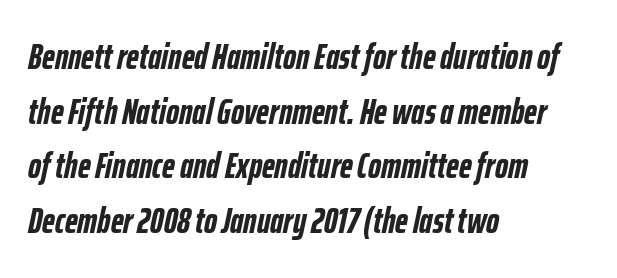
Character widths vary here, with narrow letters taking less room than wide ones. This rendering features lettering with no underline. The glyphs have the mass of a bold cut. The type is set solid horizontally, with unmodified tracking.
